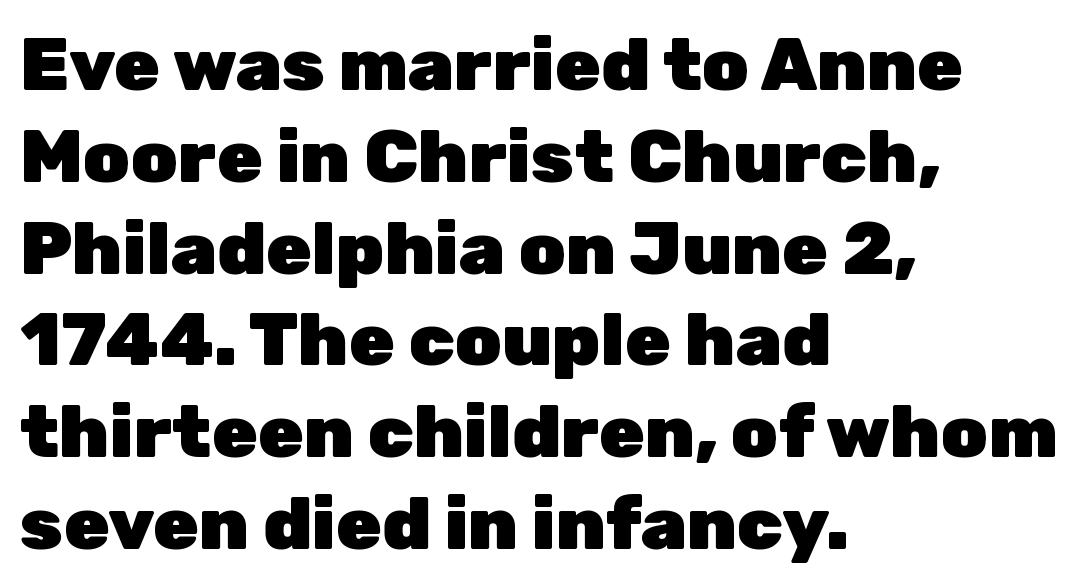
{"serif": "no", "italic": "no", "bold": "yes", "weight": "heavy", "width": "normal", "stroke_contrast": "low", "x_height": "medium", "monospaced": "no", "underline": "no", "align": "left", "line_spacing_ratio": 1.24, "letter_spacing": "normal", "letter_spacing_em": 0.0, "glyph_px": 74}
